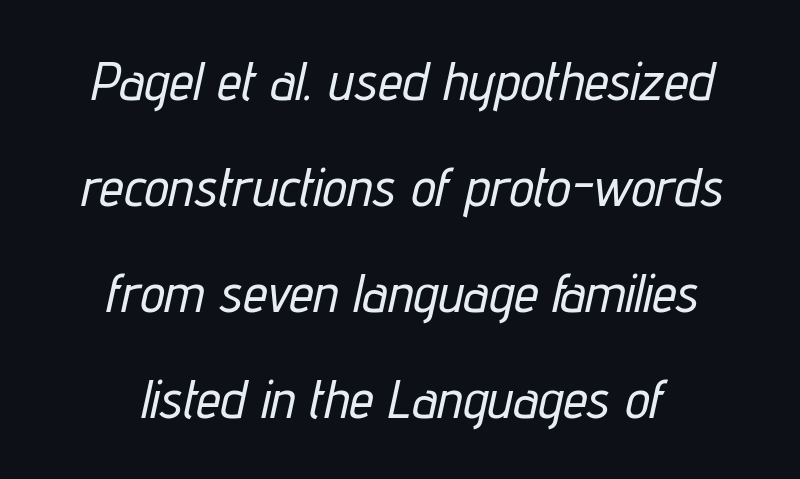
{"italic": "yes", "lean": "right", "slant_degrees": 12, "width": "condensed", "stroke_contrast": "low", "x_height": "medium", "monospaced": "no", "underline": "no", "align": "center", "line_spacing": "loose", "line_spacing_ratio": 1.93, "letter_spacing": "normal", "letter_spacing_em": 0.0, "glyph_px": 55}
